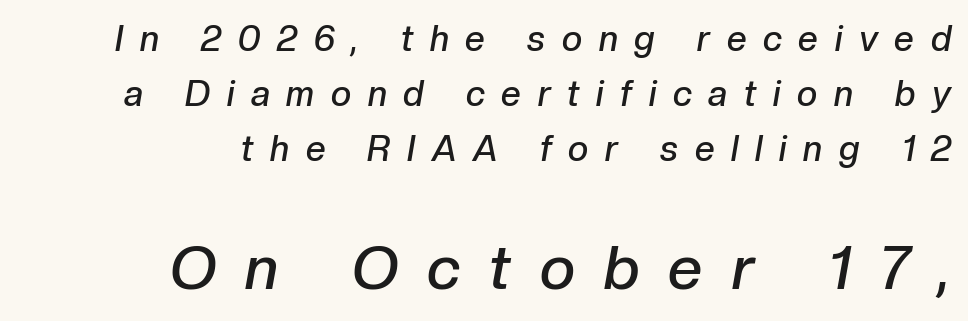
The image shows 61 px semibold type, italic (leaning right); set right-aligned, normal line spacing (1.57x), unusually wide letter spacing (+0.48 em), not underlined; the second (bottom) block is 1.74x larger; low stroke contrast and a medium x-height.
